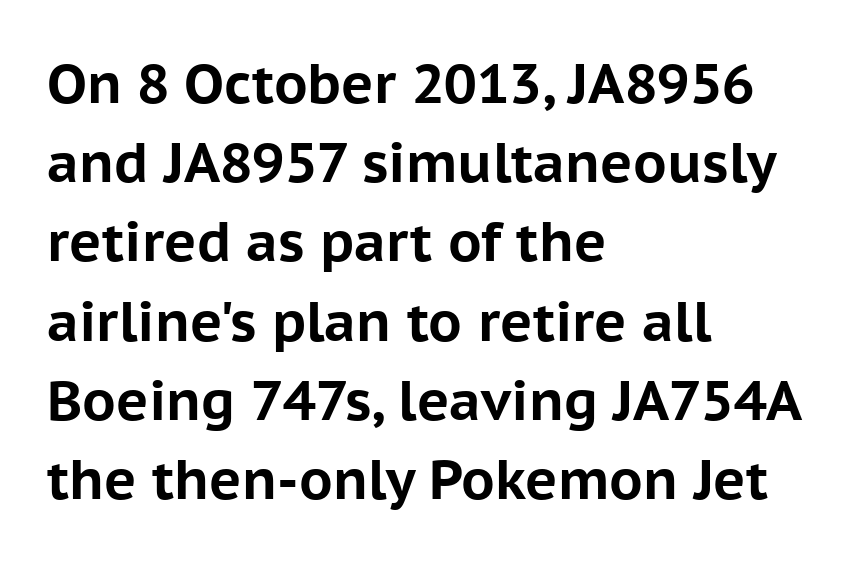
{"serif": "no", "italic": "no", "bold": "yes", "weight": "bold", "width": "normal", "stroke_contrast": "low", "x_height": "medium", "monospaced": "no", "underline": "no", "align": "left", "line_spacing": "normal", "line_spacing_ratio": 1.44, "letter_spacing": "normal", "letter_spacing_em": 0.0, "glyph_px": 55}
